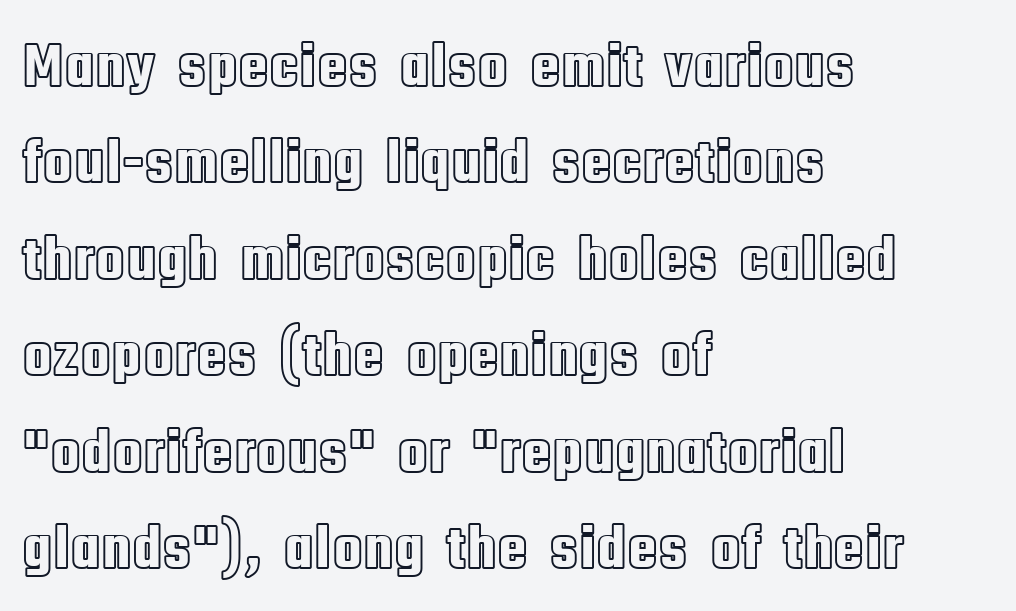
Character widths vary here, with narrow letters taking less room than wide ones. The designer left line spacing at the default. The axis of the letterforms is exactly vertical. Reading down the block, your eye returns to a fixed left position each line.
